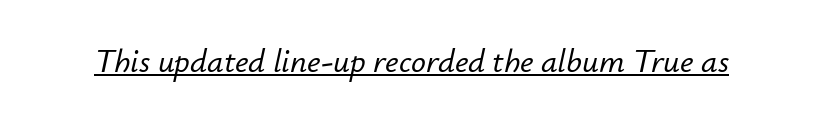
Here the designer chose a conventional face with non-uniform glyph widths. There's an unmistakable incline to the writing here. Descenders here cross a horizontal rule under the line. Characters follow at the spacing the type designer built in.
